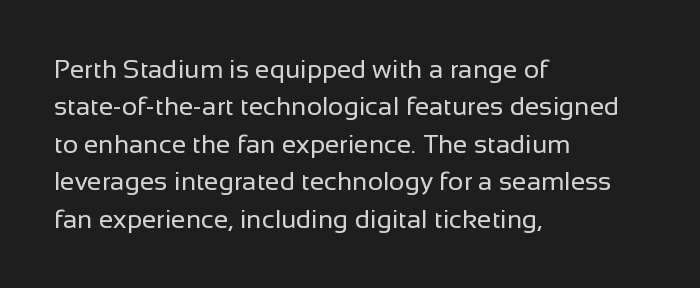
The image shows 26 px text type, upright; set left-aligned, normal line spacing (1.44x), normal letter spacing, not underlined.
